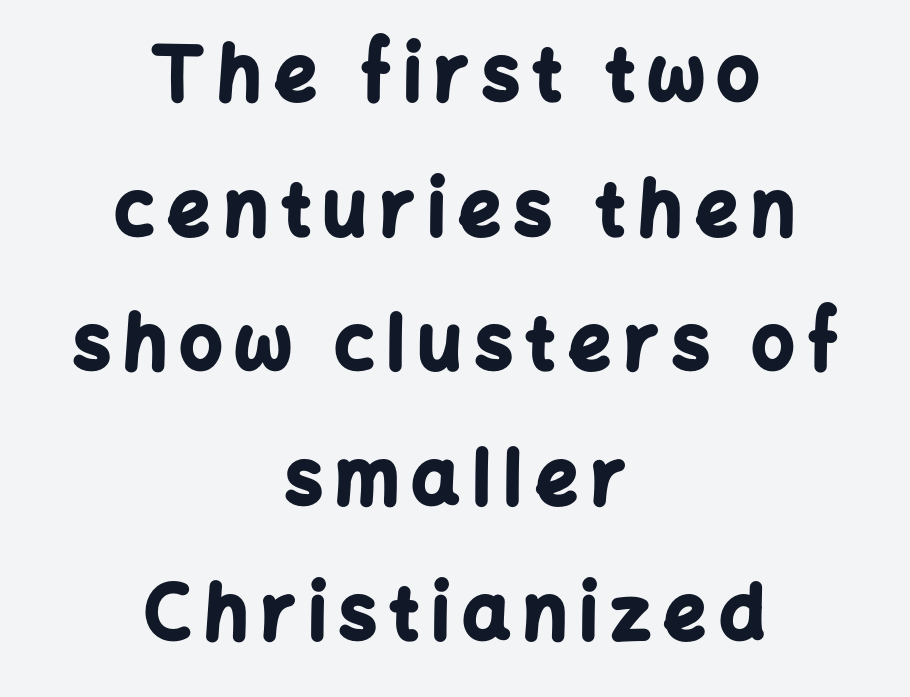
The image shows 74 px bold sans-serif type, upright; set centered, line spacing 1.82x, not underlined; low stroke contrast and a medium x-height.
